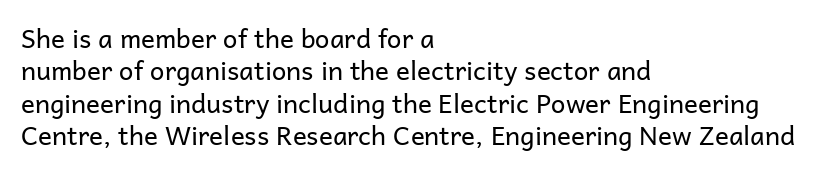
Q: Is the text bold? A: No.
Q: Is the text italic (slanted)? A: No, it is upright.
Q: Is the text underlined? A: No.
Q: How is the paragraph aligned? A: Left-aligned.
Q: Is the spacing between letters normal or unusually wide? A: Normal.
Q: Is the spacing between lines tight, normal or loose? A: Normal.
